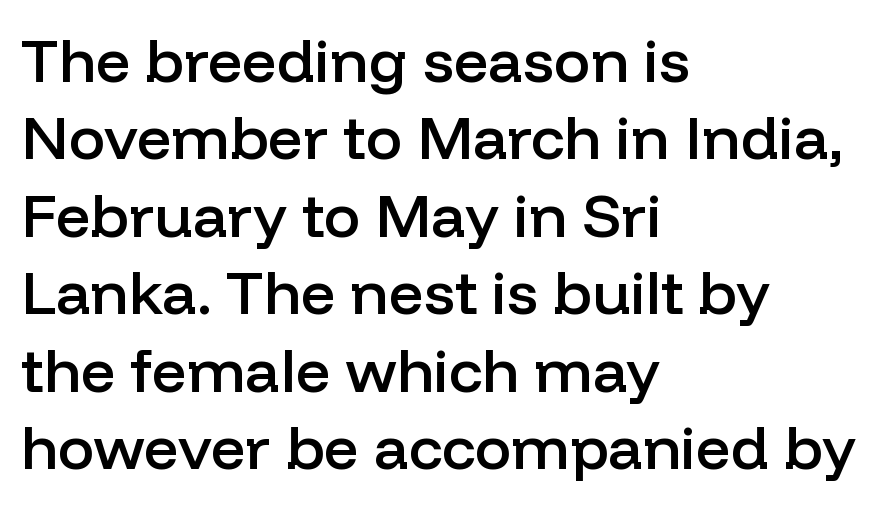
In terms of posture, this sample is upright. Honestly, there is no underline to notice here at all. The letters carry no serifs — their stems end cleanly without finishing strokes. This sample has the flowing, uneven cadence of proportional lettering. Firm but not heavy-handed strokes: this text is semibold.
